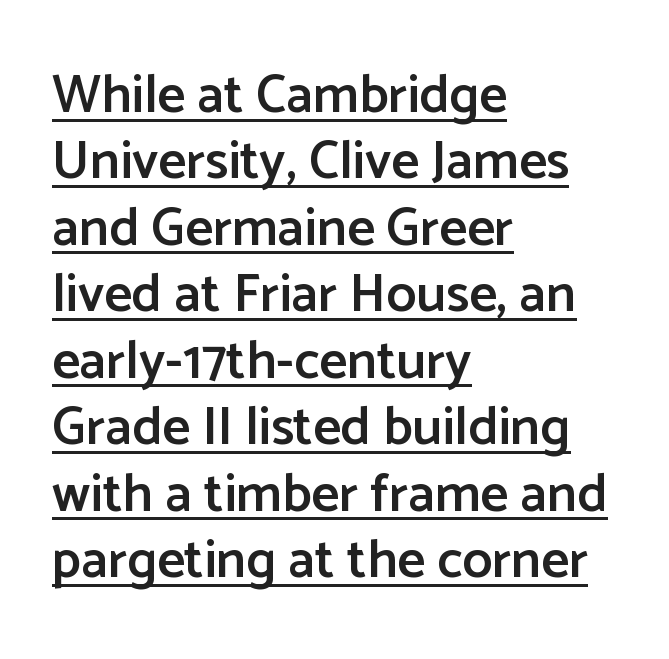
Q: Is the text bold? A: Semi-bold.
Q: Is the text italic (slanted)? A: No, it is upright.
Q: Is the typeface a serif or a sans-serif typeface? A: Sans-serif.
Q: Is the text underlined? A: Yes.
Q: How is the paragraph aligned? A: Left-aligned.
Q: Is the spacing between letters normal or unusually wide? A: Normal.
Q: Width (condensed, normal, or wide)? A: Normal.
Q: Stroke contrast? A: Low.
Q: x-height? A: Medium.
Q: Monospaced? A: No.
